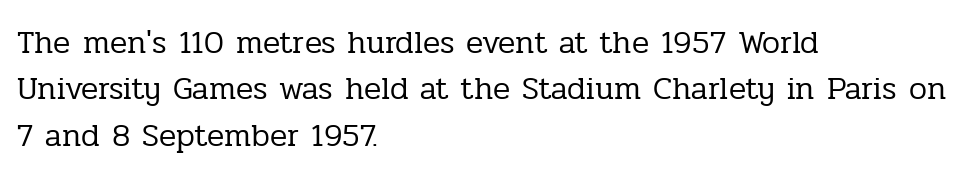
Q: Is the text bold? A: No.
Q: Is the text italic (slanted)? A: No, it is upright.
Q: Is the typeface a serif or a sans-serif typeface? A: Serif.
Q: Is the text underlined? A: No.
Q: How is the paragraph aligned? A: Left-aligned.
Q: Is the spacing between letters normal or unusually wide? A: Normal.
Q: Is the spacing between lines tight, normal or loose? A: Normal.
Q: Width (condensed, normal, or wide)? A: Normal.
Q: Stroke contrast? A: Low.
Q: x-height? A: Medium.
Q: Monospaced? A: No.
